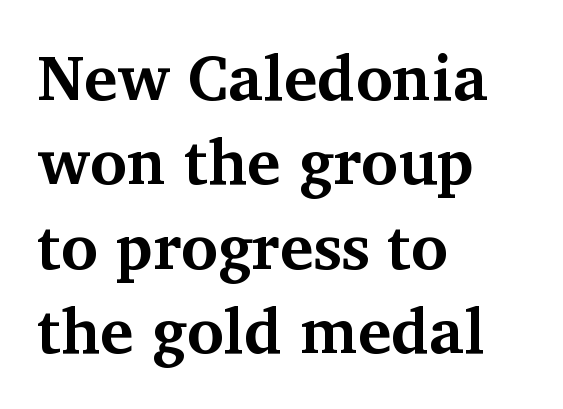
{"serif": "yes", "italic": "no", "bold": "yes", "weight": "bold", "width": "normal", "stroke_contrast": "medium", "x_height": "medium", "monospaced": "no", "underline": "no", "align": "left", "line_spacing": "normal", "line_spacing_ratio": 1.34, "letter_spacing": "normal", "letter_spacing_em": 0.0, "glyph_px": 63}
